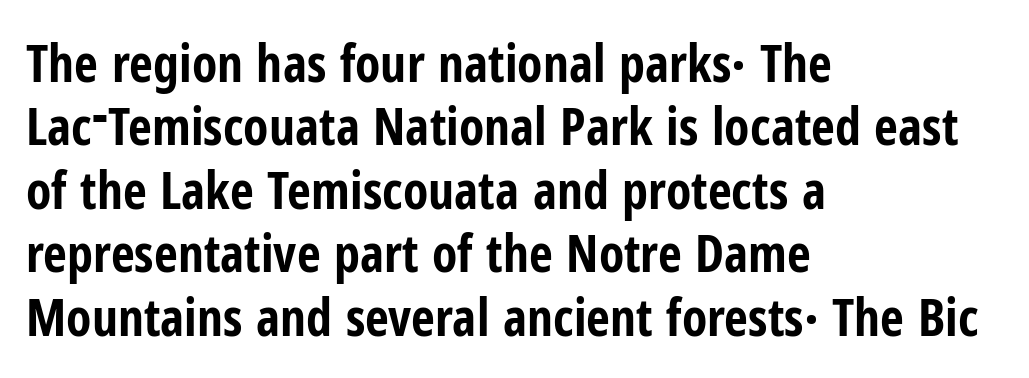
The image shows 52 px bold, condensed sans-serif type, upright; set left-aligned, line spacing 1.22x, normal letter spacing, not underlined; low stroke contrast and a medium x-height.
